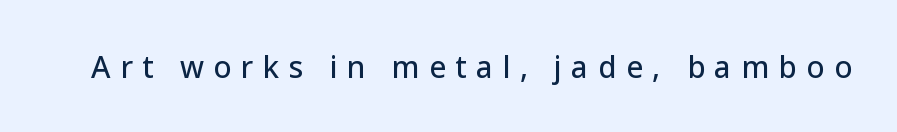
Q: Is the text italic (slanted)? A: No, it is upright.
Q: Is the typeface a serif or a sans-serif typeface? A: Sans-serif.
Q: Is the text underlined? A: No.
Q: Is the spacing between letters normal or unusually wide? A: Unusually wide.
Q: Width (condensed, normal, or wide)? A: Normal.
Q: Stroke contrast? A: Low.
Q: x-height? A: Medium.
Q: Monospaced? A: No.
